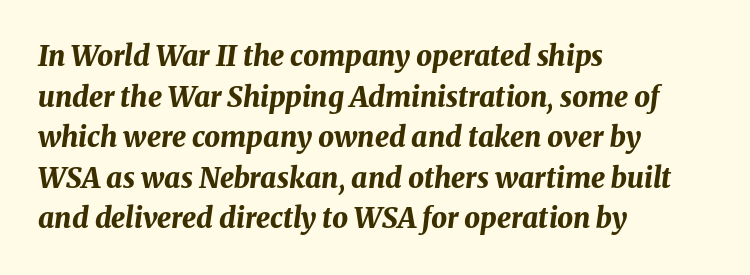
Quick note: interline space is typical. Notice how the passage keeps a crisp vertical edge on the left only. Every character sits at an angle, as italics do. The zone under the glyphs is completely vacant.
